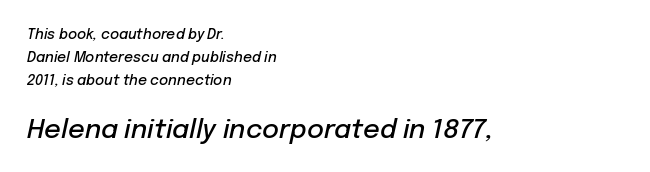
Yep, that's italic — everything's leaning. Descenders hang freely into open space. Stems and bowls a touch heavier than normal — semibold. Evenly set lines give the paragraph a standard silhouette. These two chunks differ in scale, with the bottom chunk taking the larger measure.
